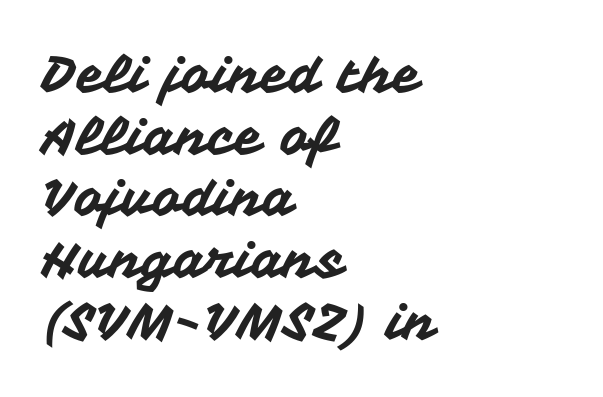
{"serif": "no", "width": "normal", "stroke_contrast": "medium", "x_height": "medium", "monospaced": "no", "underline": "no", "align": "left", "line_spacing_ratio": 1.21, "letter_spacing": "normal", "letter_spacing_em": 0.0, "glyph_px": 51}
